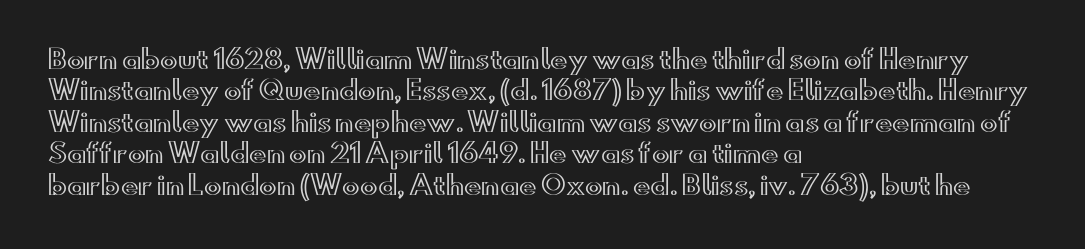
The image shows 26 px text type, upright; set left-aligned, line spacing 1.21x, normal letter spacing, not underlined.
